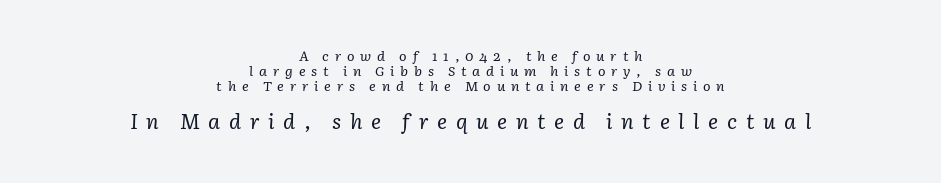
{"italic": "yes", "lean": "right", "slant_degrees": 3, "bold": "no", "underline": "no", "align": "center", "line_spacing": "tight", "line_spacing_ratio": 1.08, "letter_spacing": "wide", "letter_spacing_em": 0.41, "larger_block": "second", "size_ratio": 1.5, "glyph_px": 21}
